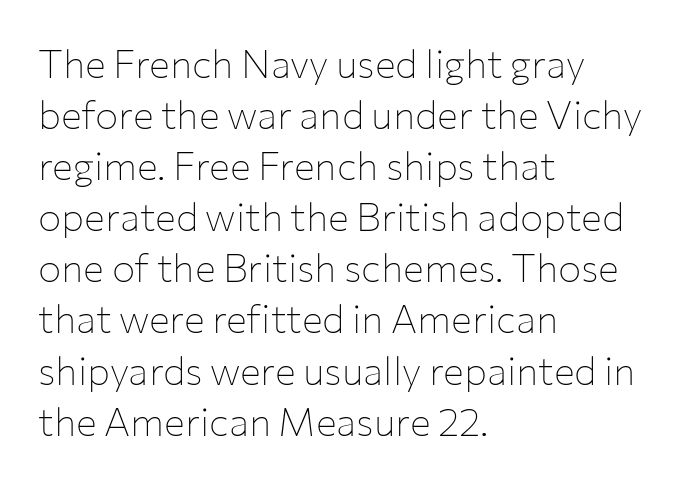
The image shows 39 px thin sans-serif type, upright; set left-aligned, normal line spacing (1.31x), normal letter spacing, not underlined; low stroke contrast and a medium x-height.
